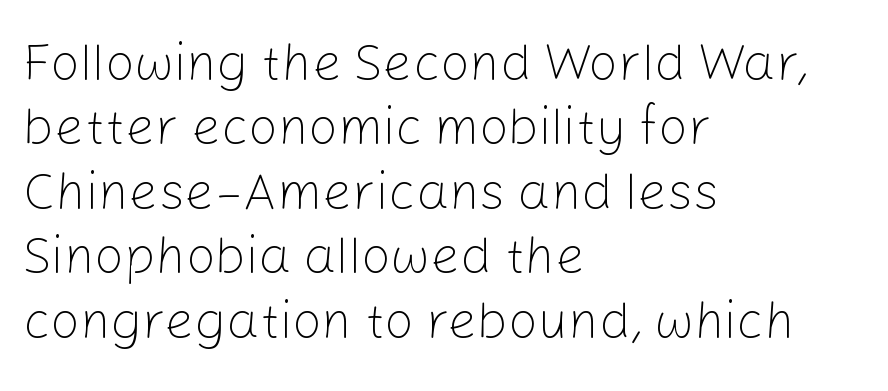
The image shows 52 px light sans-serif type, upright; set left-aligned, line spacing 1.24x, normal letter spacing, not underlined; low stroke contrast and a medium x-height.
